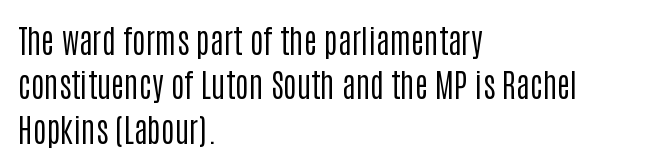
{"serif": "no", "italic": "no", "bold": "no", "weight": "regular", "width": "condensed", "stroke_contrast": "low", "x_height": "large", "monospaced": "no", "underline": "no", "align": "left", "line_spacing": "normal", "line_spacing_ratio": 1.39, "letter_spacing": "normal", "letter_spacing_em": 0.0, "glyph_px": 32}
